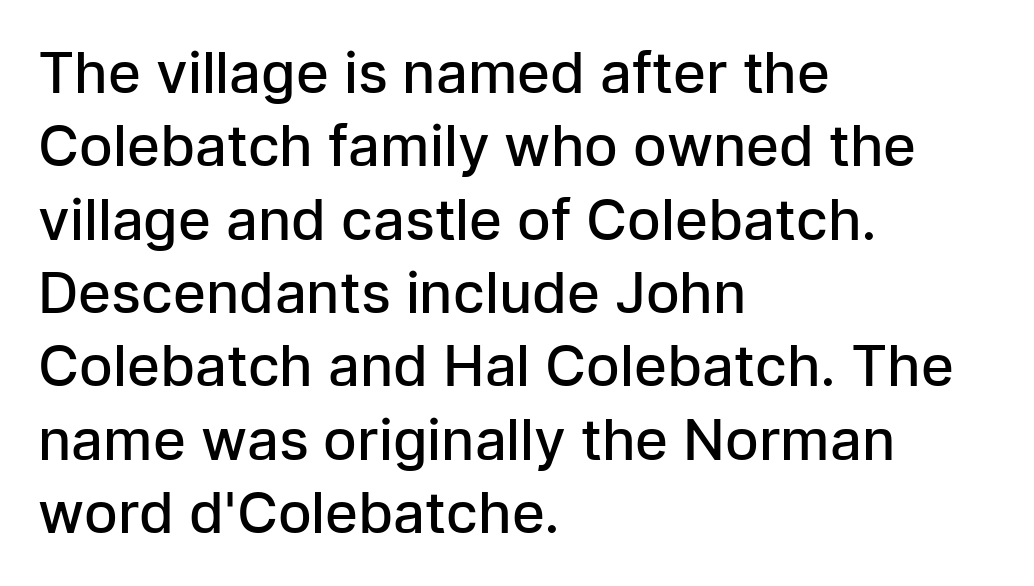
The space between consecutive lines is moderate. Characters remain perfectly vertical along every line. This sample uses a sans-serif face. This sample uses plain, unmodified letter spacing.
